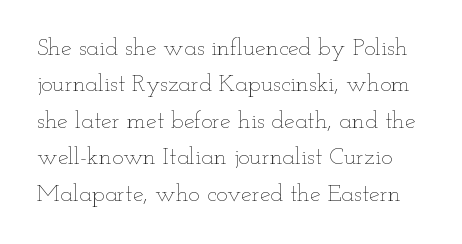
Q: Is the text bold? A: No.
Q: Is the text italic (slanted)? A: No, it is upright.
Q: Is the text underlined? A: No.
Q: Is the spacing between letters normal or unusually wide? A: Normal.
Q: Is the spacing between lines tight, normal or loose? A: Normal.
